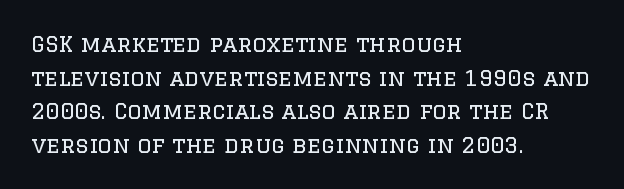
{"italic": "no", "bold": "no", "underline": "no", "align": "left", "line_spacing": "normal", "line_spacing_ratio": 1.53, "letter_spacing": "normal", "letter_spacing_em": 0.0, "glyph_px": 22}
